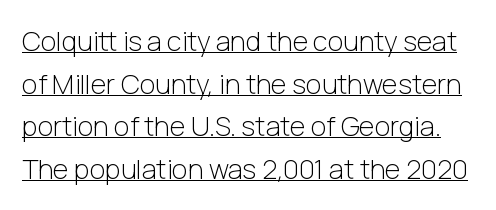
The image shows 27 px text type, upright; set normal line spacing (1.58x), normal letter spacing, underlined.
